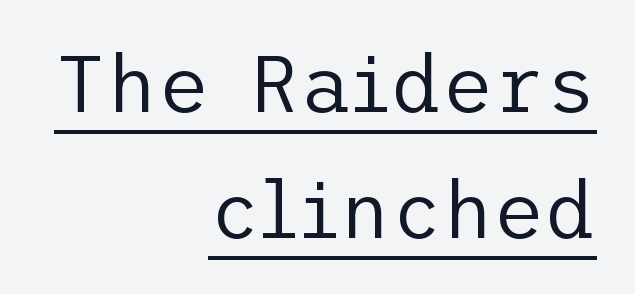
{"serif": "no", "italic": "no", "bold": "no", "weight": "regular", "width": "normal", "stroke_contrast": "low", "x_height": "medium", "underline": "yes", "align": "right", "line_spacing": "normal", "line_spacing_ratio": 1.59, "letter_spacing": "normal", "letter_spacing_em": 0.0, "glyph_px": 79}
